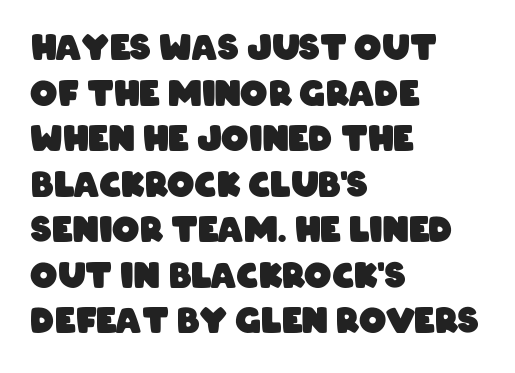
{"serif": "no", "bold": "yes", "weight": "heavy", "width": "condensed", "stroke_contrast": "low", "x_height": "large", "monospaced": "no", "underline": "no", "align": "left", "line_spacing": "normal", "line_spacing_ratio": 1.34, "letter_spacing": "normal", "letter_spacing_em": 0.0, "glyph_px": 34}
